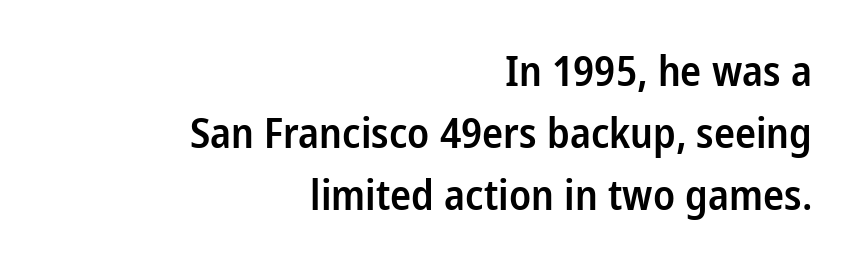
Q: Is the text bold? A: Semi-bold.
Q: Is the text italic (slanted)? A: No, it is upright.
Q: Is the typeface a serif or a sans-serif typeface? A: Sans-serif.
Q: Is the text underlined? A: No.
Q: How is the paragraph aligned? A: Right-aligned.
Q: Is the spacing between letters normal or unusually wide? A: Normal.
Q: Is the spacing between lines tight, normal or loose? A: Normal.
Q: Width (condensed, normal, or wide)? A: Condensed.
Q: Stroke contrast? A: Low.
Q: x-height? A: Medium.
Q: Monospaced? A: No.
